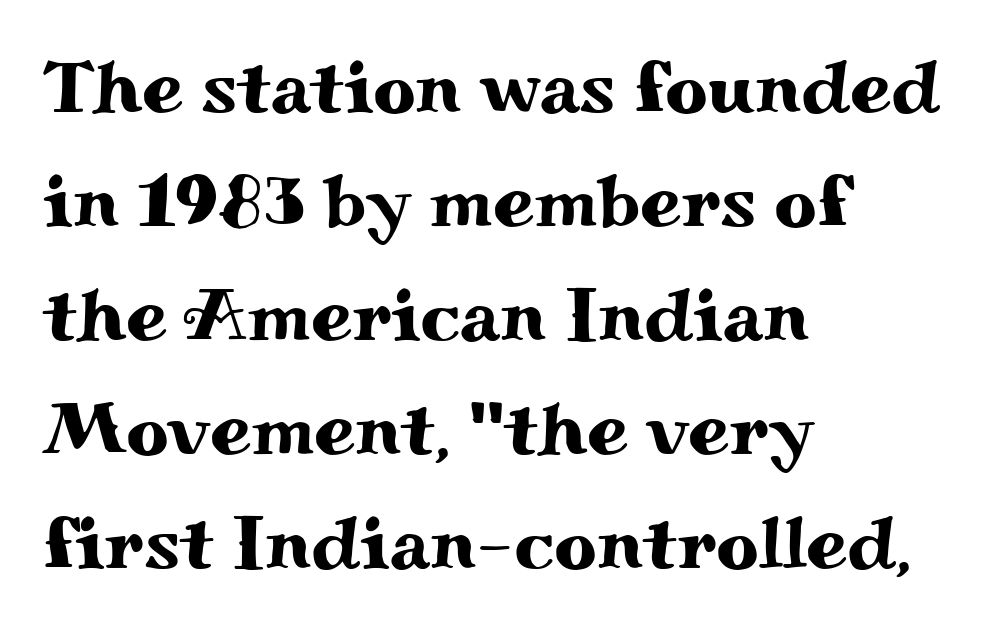
The image shows 74 px wide serif type, upright; set left-aligned, normal line spacing (1.54x), normal letter spacing, not underlined; medium stroke contrast and a small x-height.
